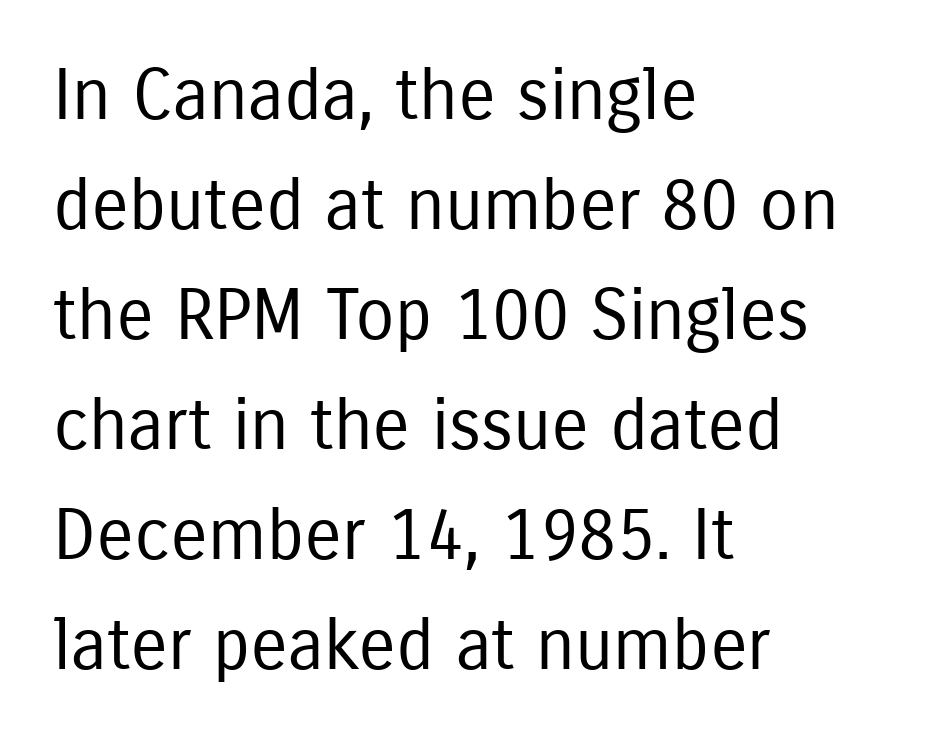
The image shows 71 px regular-weight, condensed sans-serif type, upright; set left-aligned, normal line spacing (1.55x), normal letter spacing, not underlined; low stroke contrast and a medium x-height.
